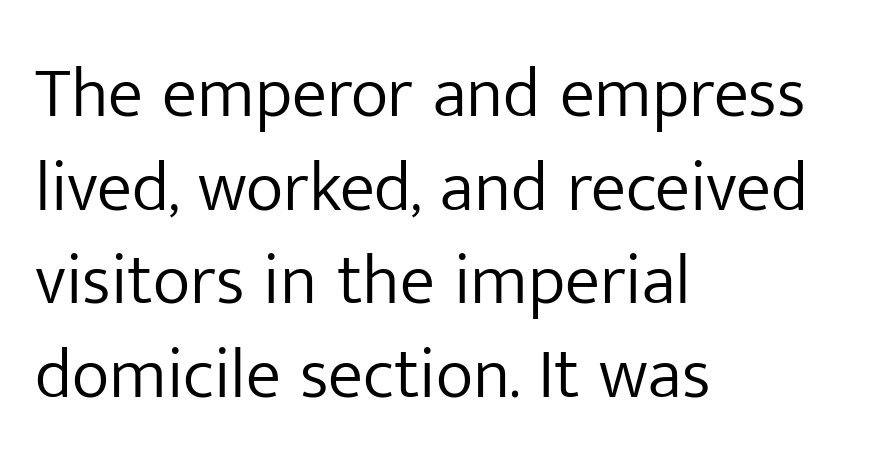
Q: Is the text bold? A: No.
Q: Is the text italic (slanted)? A: No, it is upright.
Q: Is the typeface a serif or a sans-serif typeface? A: Sans-serif.
Q: Is the text underlined? A: No.
Q: How is the paragraph aligned? A: Left-aligned.
Q: Is the spacing between letters normal or unusually wide? A: Normal.
Q: Is the spacing between lines tight, normal or loose? A: Normal.
Q: Width (condensed, normal, or wide)? A: Normal.
Q: Stroke contrast? A: Low.
Q: x-height? A: Medium.
Q: Monospaced? A: No.
